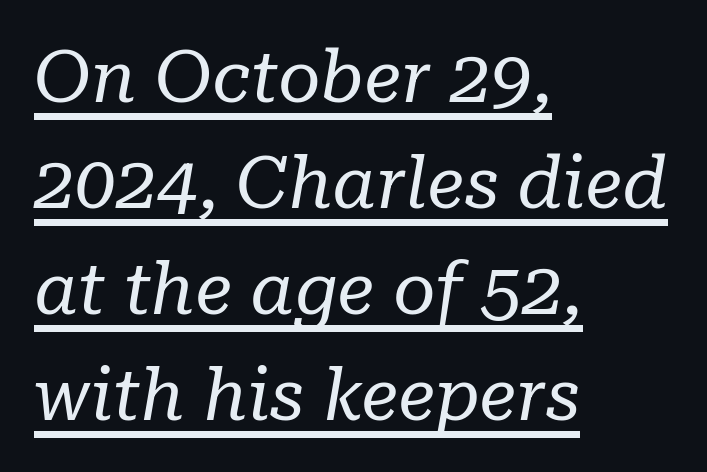
{"serif": "yes", "italic": "yes", "lean": "right", "slant_degrees": 10, "bold": "no", "weight": "regular", "width": "normal", "stroke_contrast": "low", "x_height": "medium", "monospaced": "no", "underline": "yes", "align": "left", "line_spacing": "normal", "line_spacing_ratio": 1.45, "letter_spacing": "normal", "letter_spacing_em": 0.0, "glyph_px": 73}
